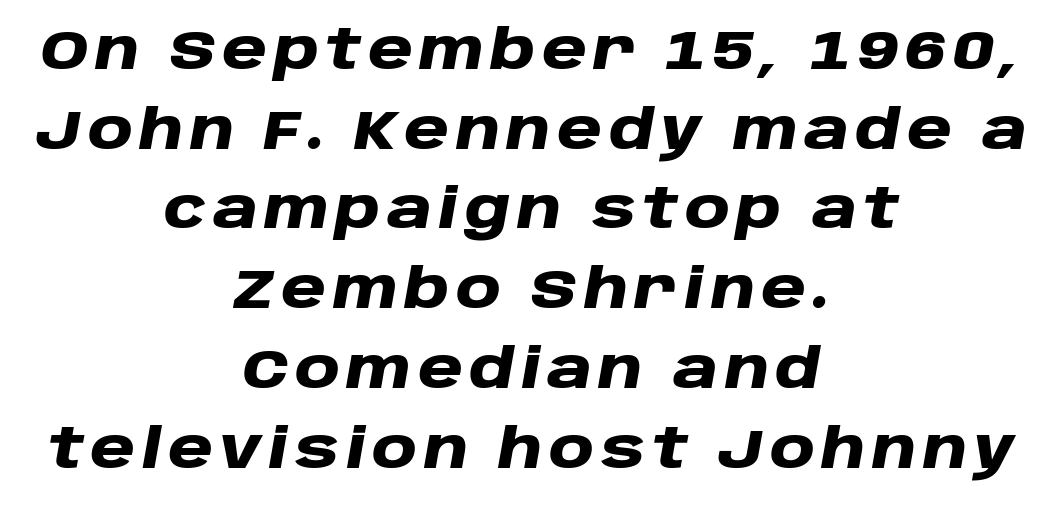
Q: Is the text bold? A: Yes.
Q: Is the text italic (slanted)? A: Yes, it leans right by about 10 degrees.
Q: Is the text underlined? A: No.
Q: How is the paragraph aligned? A: Centered.
Q: Is the spacing between lines tight, normal or loose? A: Normal.
Q: Width (condensed, normal, or wide)? A: Wide.
Q: Stroke contrast? A: Low.
Q: x-height? A: Large.
Q: Monospaced? A: No.
